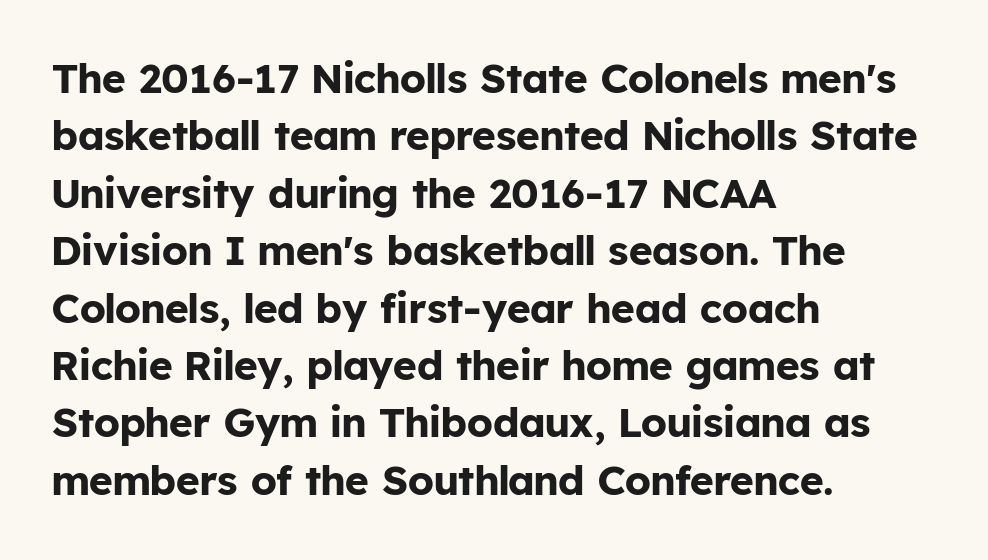
{"serif": "no", "italic": "no", "bold": "yes", "weight": "bold", "width": "normal", "stroke_contrast": "low", "x_height": "medium", "monospaced": "no", "underline": "no", "align": "left", "line_spacing": "normal", "line_spacing_ratio": 1.4, "letter_spacing": "normal", "letter_spacing_em": 0.0, "glyph_px": 41}
